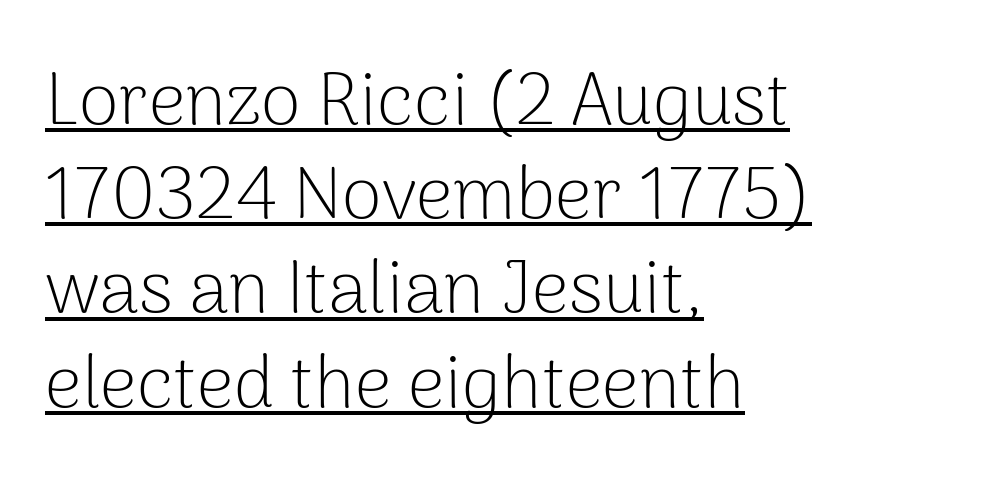
A typesetter would call this proportional, since set widths differ per character. The tracking reads as untouched default to a designer's eye. The setting favours the left margin, as ordinary paragraphs usually do. No feet cap the strokes, marking this as sans-serif type.
